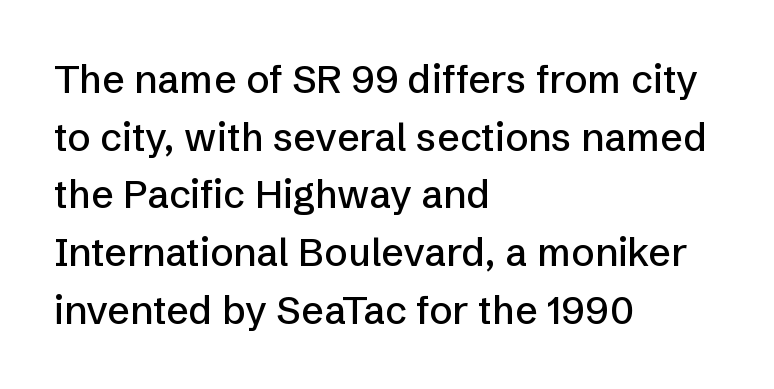
The image shows 39 px sans-serif type, upright; set left-aligned, normal line spacing (1.48x), normal letter spacing, not underlined; low stroke contrast and a medium x-height.
